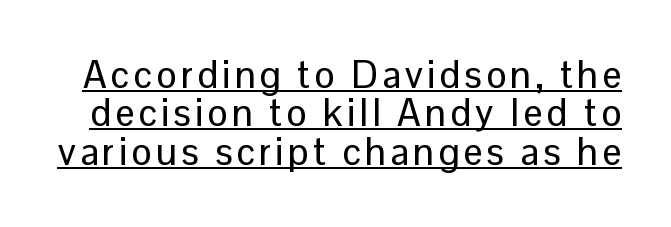
{"serif": "no", "italic": "no", "width": "normal", "stroke_contrast": "low", "x_height": "medium", "monospaced": "no", "underline": "yes", "line_spacing": "tight", "line_spacing_ratio": 1.01, "glyph_px": 38}
